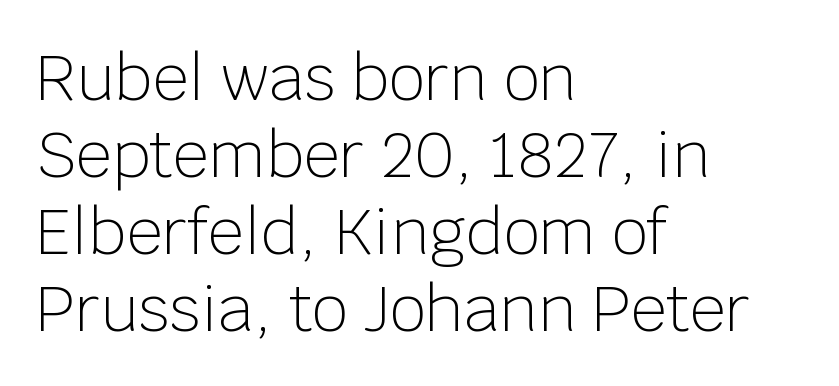
Q: Is the text bold? A: No.
Q: Is the text italic (slanted)? A: No, it is upright.
Q: Is the typeface a serif or a sans-serif typeface? A: Sans-serif.
Q: Is the text underlined? A: No.
Q: How is the paragraph aligned? A: Left-aligned.
Q: Is the spacing between letters normal or unusually wide? A: Normal.
Q: Width (condensed, normal, or wide)? A: Normal.
Q: Stroke contrast? A: Low.
Q: x-height? A: Large.
Q: Monospaced? A: No.
